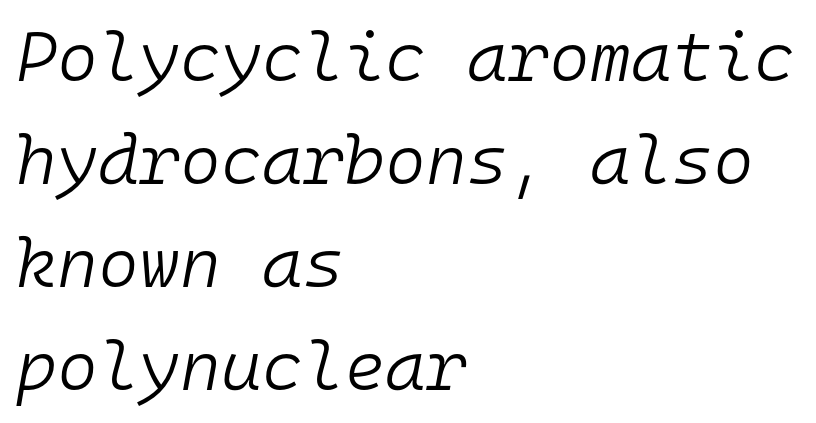
Q: Is the text bold? A: No.
Q: Is the text italic (slanted)? A: Yes, it leans right by about 10 degrees.
Q: Is the text underlined? A: No.
Q: How is the paragraph aligned? A: Left-aligned.
Q: Is the spacing between letters normal or unusually wide? A: Normal.
Q: Is the spacing between lines tight, normal or loose? A: Normal.
Q: Width (condensed, normal, or wide)? A: Normal.
Q: Stroke contrast? A: Low.
Q: x-height? A: Medium.
Q: Monospaced? A: Yes.
